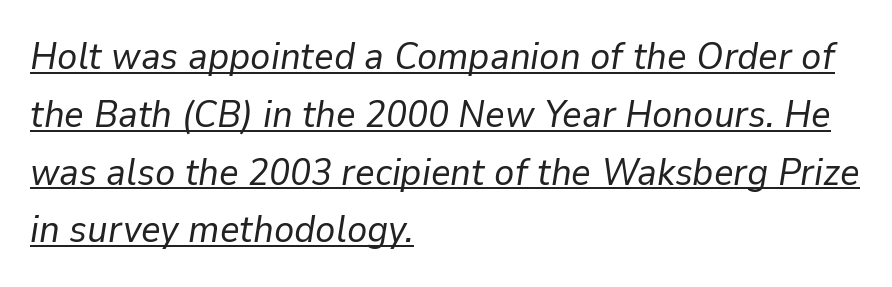
Q: Is the text bold? A: No.
Q: Is the text italic (slanted)? A: Yes, it leans right by about 9 degrees.
Q: Is the text underlined? A: Yes.
Q: How is the paragraph aligned? A: Left-aligned.
Q: Is the spacing between letters normal or unusually wide? A: Normal.
Q: Is the spacing between lines tight, normal or loose? A: Normal.
Q: Width (condensed, normal, or wide)? A: Normal.
Q: Stroke contrast? A: Low.
Q: x-height? A: Medium.
Q: Monospaced? A: No.
